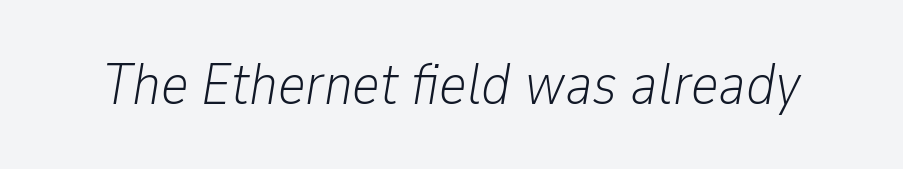
The image shows 59 px light, condensed type, italic (leaning right); set normal letter spacing, not underlined; low stroke contrast and a medium x-height.
